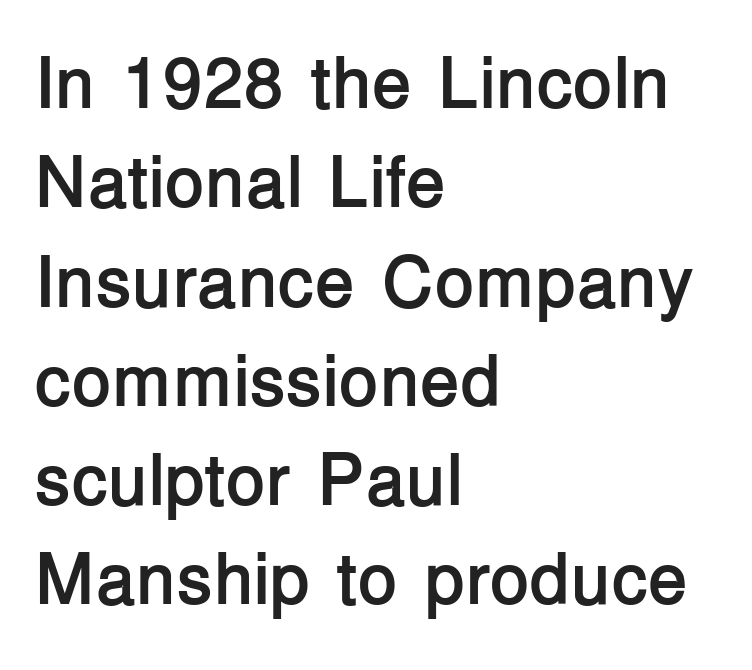
The image shows 73 px semibold sans-serif type, upright; set left-aligned, normal line spacing (1.36x), normal letter spacing, not underlined; low stroke contrast and a medium x-height.
